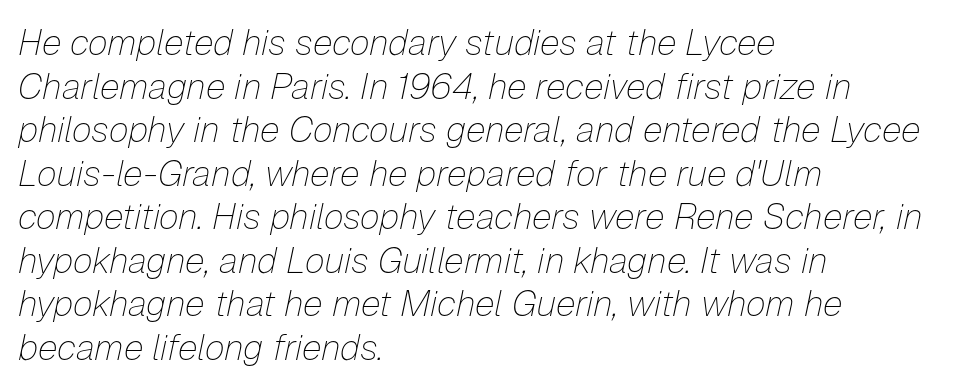
The image shows 36 px thin type, italic (leaning right); set left-aligned, line spacing 1.21x, normal letter spacing, not underlined; low stroke contrast and a medium x-height.
